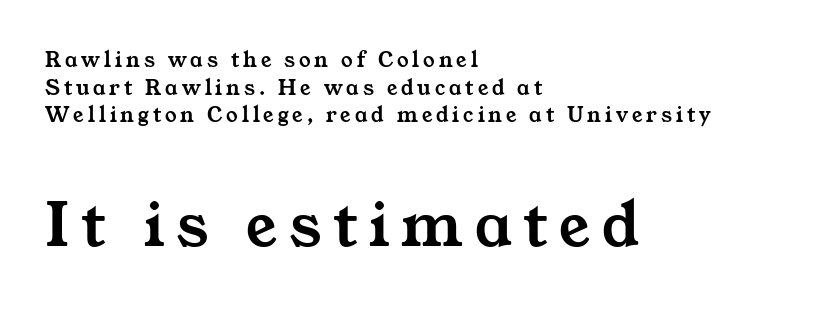
{"serif": "yes", "width": "wide", "stroke_contrast": "medium", "x_height": "medium", "monospaced": "no", "underline": "no", "align": "left", "line_spacing_ratio": 1.2, "larger_block": "second", "size_ratio": 2.96, "glyph_px": 68}
